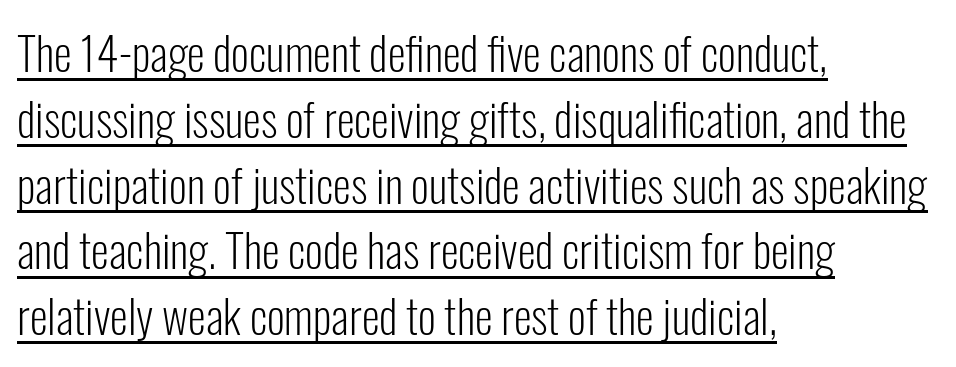
You could not count columns in this text — the font is proportionally spaced. The sample's only ornament is a line tracing under the words. Italic: no, the glyphs are upright roman. Is this a sans? Yes — the strokes have no serifs. In terms of letterspacing, this is plain default setting.
